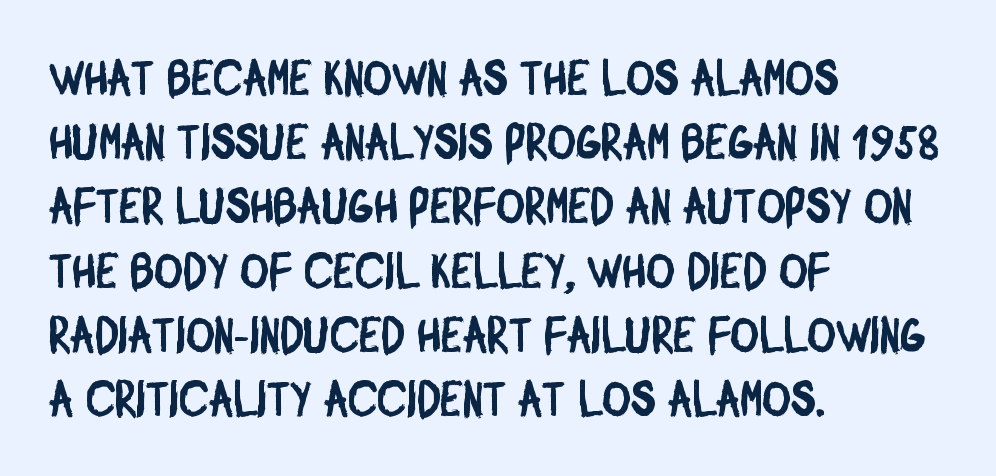
The image shows 49 px condensed sans-serif type; set left-aligned, normal line spacing (1.31x), normal letter spacing, not underlined; low stroke contrast and a large x-height.
